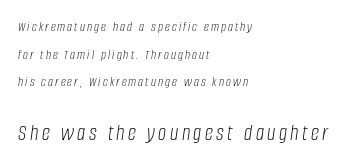
The image shows 23 px text type, italic (leaning right); set left-aligned, loose line spacing (1.97x), not underlined; the second (bottom) block is 1.64x larger.
